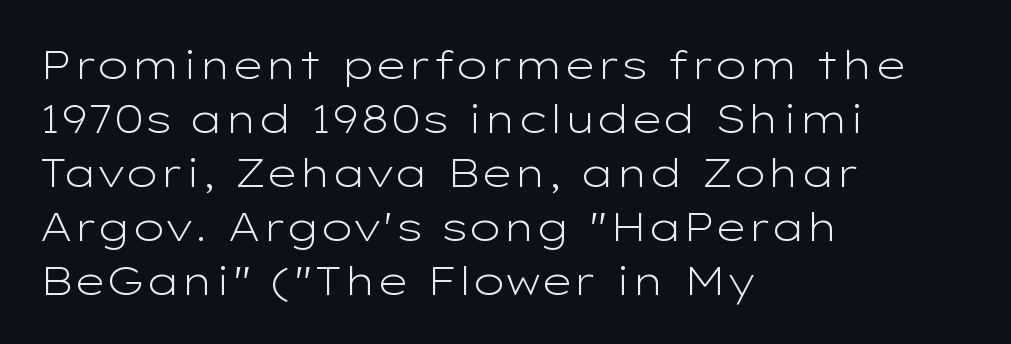
Q: Is the text bold? A: No.
Q: Is the text italic (slanted)? A: No, it is upright.
Q: Is the typeface a serif or a sans-serif typeface? A: Sans-serif.
Q: Is the text underlined? A: No.
Q: How is the paragraph aligned? A: Left-aligned.
Q: Is the spacing between letters normal or unusually wide? A: Normal.
Q: Is the spacing between lines tight, normal or loose? A: Normal.
Q: Width (condensed, normal, or wide)? A: Wide.
Q: Stroke contrast? A: Low.
Q: x-height? A: Medium.
Q: Monospaced? A: No.
